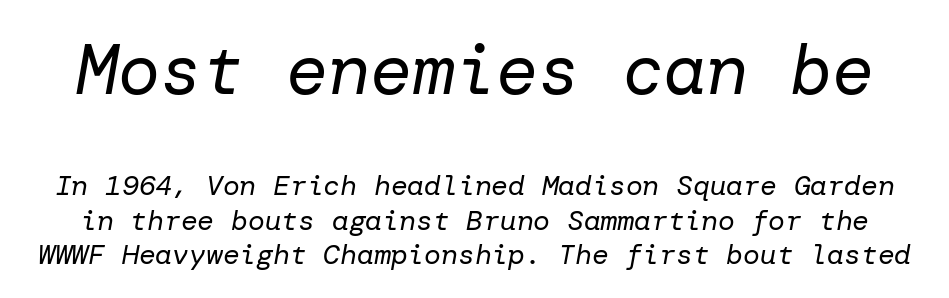
The image shows 70 px regular-weight type, italic (leaning right); set line spacing 1.24x, normal letter spacing, not underlined; the first (top) block is 2.5x larger; low stroke contrast and a medium x-height.
